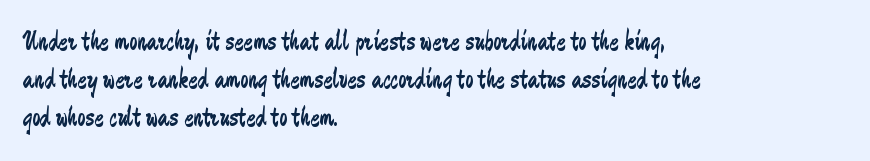
{"serif": "no", "bold": "no", "weight": "regular", "width": "condensed", "stroke_contrast": "low", "x_height": "small", "monospaced": "no", "underline": "no", "align": "left", "line_spacing": "normal", "line_spacing_ratio": 1.35, "letter_spacing": "normal", "letter_spacing_em": 0.0, "glyph_px": 28}
